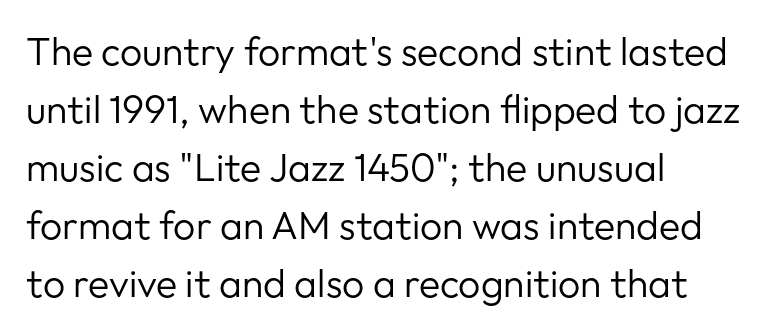
The image shows 39 px regular-weight sans-serif type, upright; set left-aligned, normal line spacing (1.49x), normal letter spacing, not underlined; low stroke contrast and a medium x-height.
